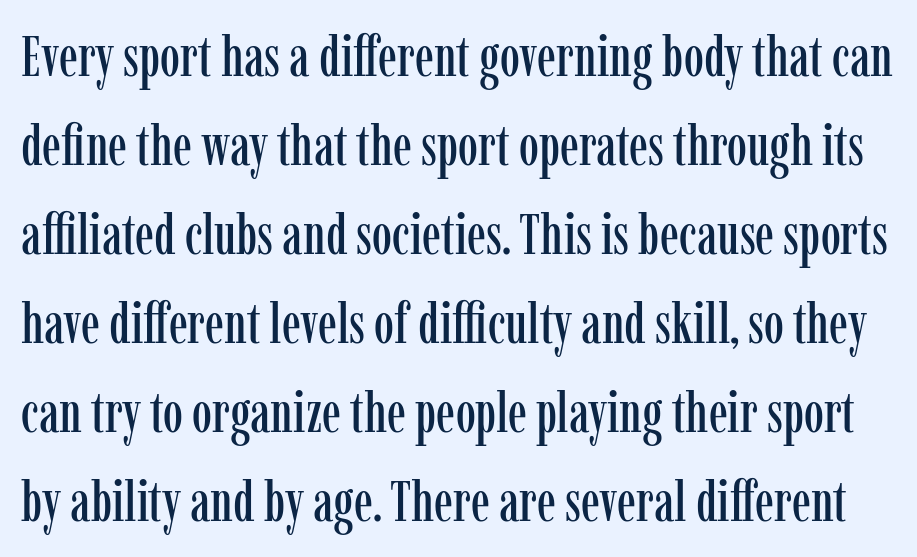
Q: Is the text italic (slanted)? A: No, it is upright.
Q: Is the typeface a serif or a sans-serif typeface? A: Serif.
Q: Is the text underlined? A: No.
Q: Is the spacing between letters normal or unusually wide? A: Normal.
Q: Is the spacing between lines tight, normal or loose? A: Normal.
Q: Width (condensed, normal, or wide)? A: Condensed.
Q: Stroke contrast? A: Low.
Q: x-height? A: Medium.
Q: Monospaced? A: No.
